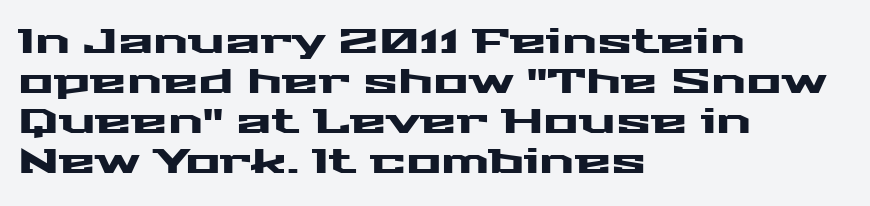
The image shows 33 px wide sans-serif type, upright; set left-aligned, line spacing 1.21x, normal letter spacing, not underlined; medium stroke contrast and a medium x-height.
